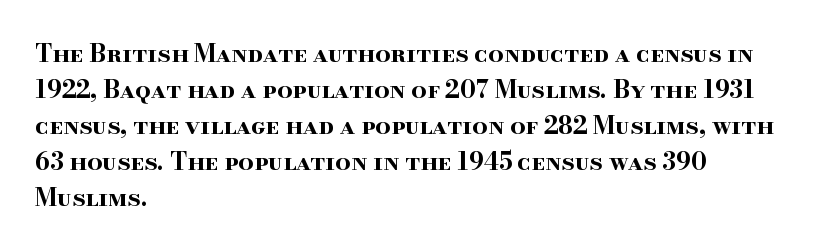
{"italic": "no", "bold": "yes", "underline": "no", "align": "left", "line_spacing": "normal", "line_spacing_ratio": 1.5, "letter_spacing": "normal", "letter_spacing_em": 0.0, "glyph_px": 24}
